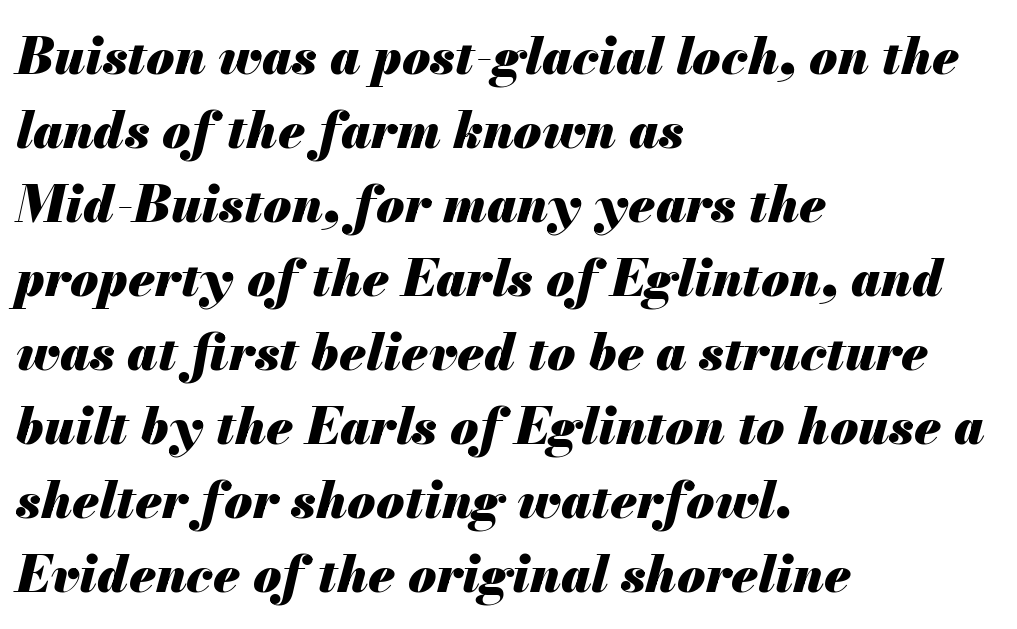
Q: Is the text bold? A: Yes.
Q: Is the text italic (slanted)? A: Yes, it leans right by about 13 degrees.
Q: Is the text underlined? A: No.
Q: How is the paragraph aligned? A: Left-aligned.
Q: Is the spacing between letters normal or unusually wide? A: Normal.
Q: Is the spacing between lines tight, normal or loose? A: Normal.
Q: Width (condensed, normal, or wide)? A: Normal.
Q: Stroke contrast? A: Medium.
Q: x-height? A: Small.
Q: Monospaced? A: No.
